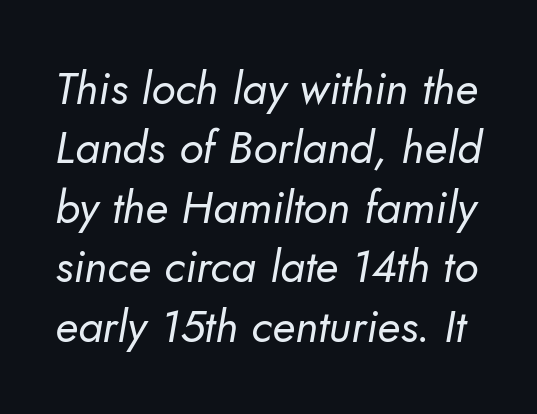
Nothing heavy about these letters — not bold at all. The characters display no serif detailing; their extremities are plain. Think of a printed novel: that variable character pitch is what you see here. The specimen omits any rule beneath the text block's lines. How would I describe the line gaps? Plain and ordinary.
